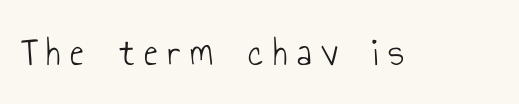
{"serif": "no", "italic": "no", "bold": "no", "weight": "light", "width": "condensed", "stroke_contrast": "low", "x_height": "small", "monospaced": "no", "underline": "no", "letter_spacing": "wide", "letter_spacing_em": 0.23, "glyph_px": 42}
